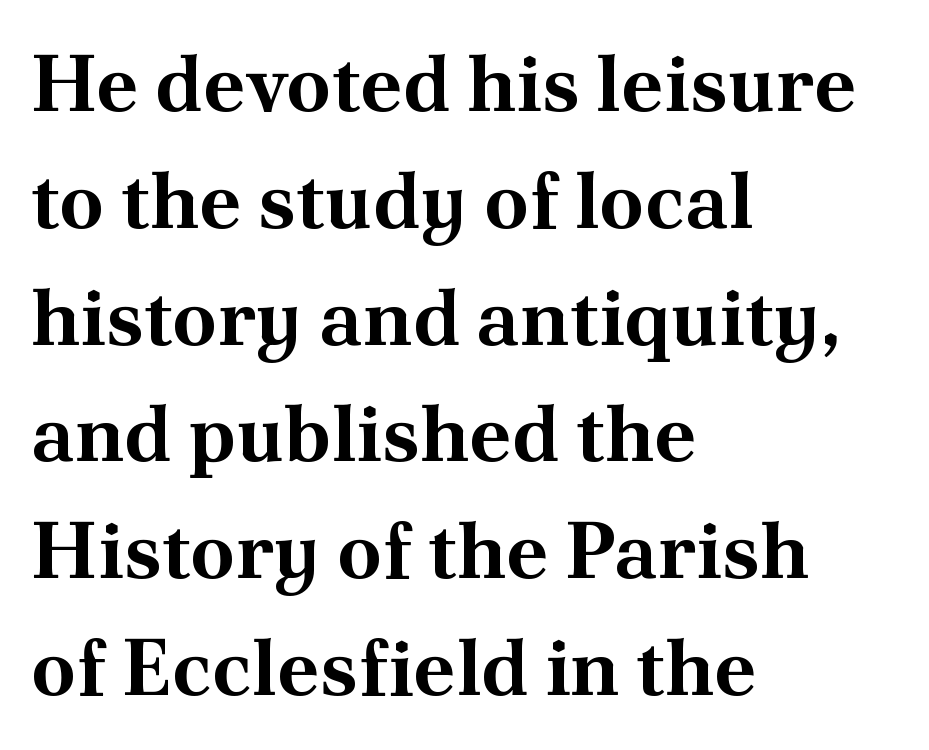
The image shows 80 px bold serif type, upright; set left-aligned, normal line spacing (1.46x), normal letter spacing, not underlined; medium stroke contrast and a small x-height.
